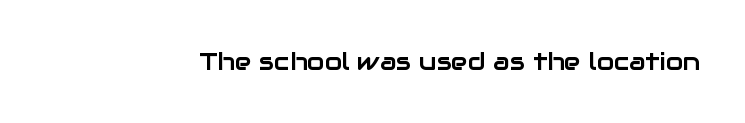
Q: Is the text italic (slanted)? A: No, it is upright.
Q: Is the text underlined? A: No.
Q: Is the spacing between letters normal or unusually wide? A: Normal.
